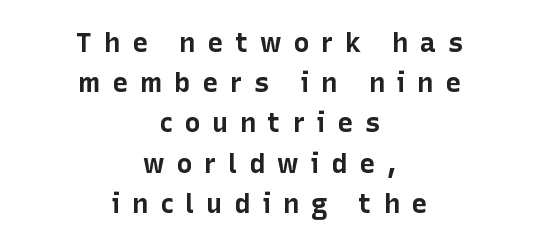
Q: Is the text bold? A: Yes.
Q: Is the text italic (slanted)? A: No, it is upright.
Q: Is the text underlined? A: No.
Q: How is the paragraph aligned? A: Centered.
Q: Is the spacing between letters normal or unusually wide? A: Unusually wide.
Q: Is the spacing between lines tight, normal or loose? A: Normal.
